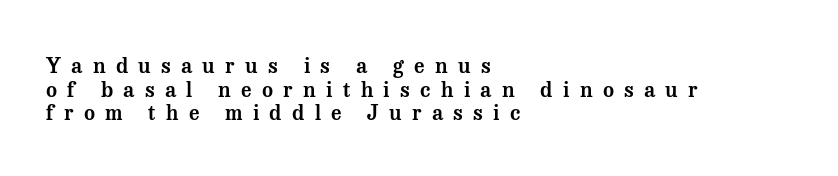
Q: Is the text italic (slanted)? A: No, it is upright.
Q: Is the text underlined? A: No.
Q: How is the paragraph aligned? A: Left-aligned.
Q: Is the spacing between letters normal or unusually wide? A: Unusually wide.
Q: Is the spacing between lines tight, normal or loose? A: Tight.
